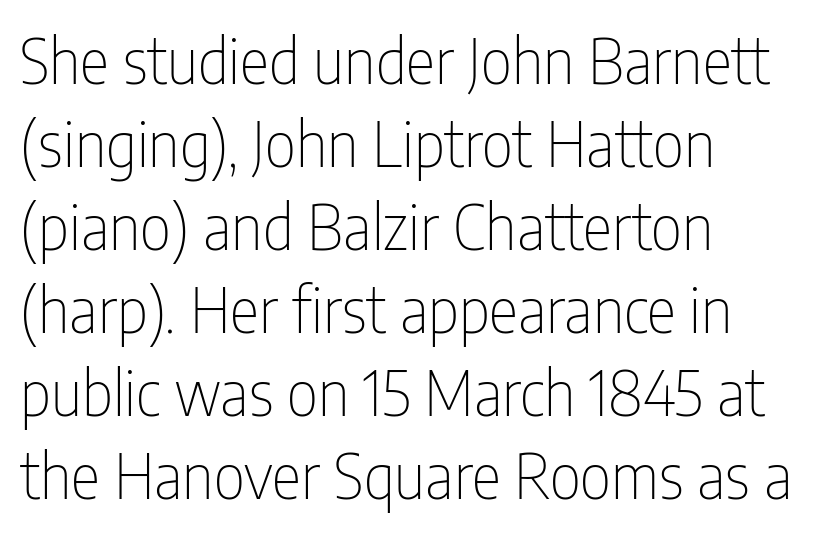
Quick note: interline space is typical. Weight: not bold — regular or lighter. Is this a fixed-width face? No — the glyphs have proportional, varying widths. The letters sit at their default tracking, neither squeezed nor spread. The type family on display is of the sans-serif kind.
